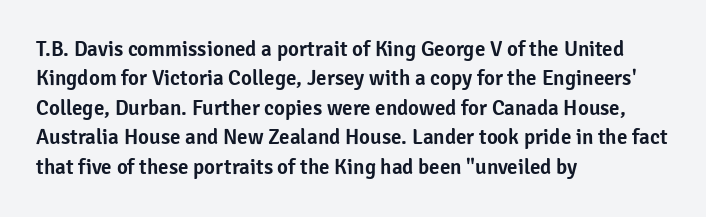
If you drew a ruler down the left edge, every line would touch it. The foot of each line stays bare and open. What's the leading like? Ordinary, nothing unusual. The axis of the letterforms is exactly vertical. Observe the ordinary spacing: letters are neighbours, not strangers.
